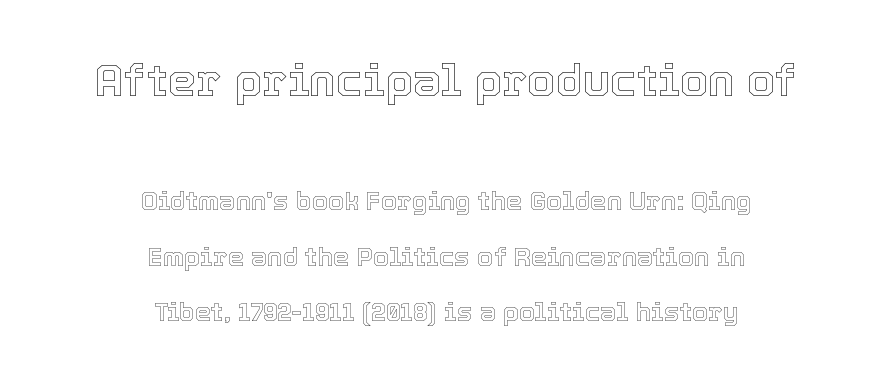
Q: Is the text italic (slanted)? A: No, it is upright.
Q: Is the text underlined? A: No.
Q: How is the paragraph aligned? A: Centered.
Q: Is the spacing between letters normal or unusually wide? A: Normal.
Q: Is the spacing between lines tight, normal or loose? A: Loose.
Q: Which block of text is set in a larger size, the first (top) or the second (bottom)? A: The first (top) one.
Q: Width (condensed, normal, or wide)? A: Normal.
Q: x-height? A: Medium.
Q: Monospaced? A: No.
